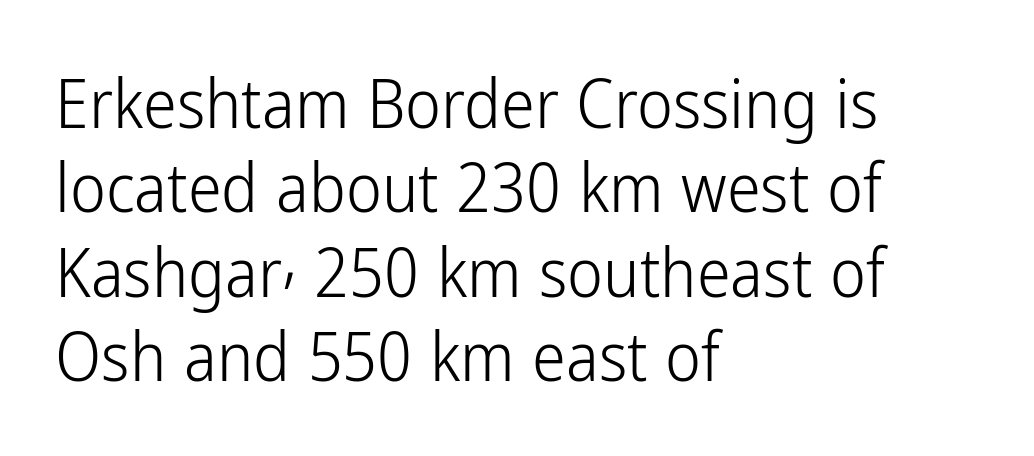
The image shows 68 px light, condensed sans-serif type, upright; set left-aligned, line spacing 1.24x, normal letter spacing, not underlined; low stroke contrast and a medium x-height.
